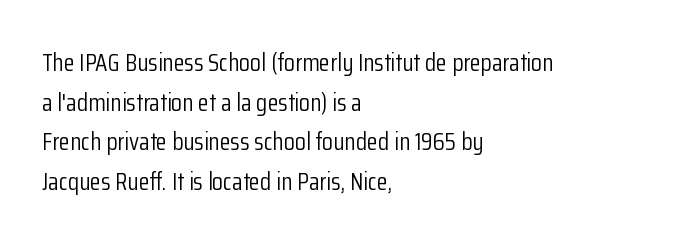
No italicization has been applied; the sample stays upright. Which margin do the lines hug? The left one — the right edge is uneven. Interline gaps are of average width in this sample. Descender tails drop into unmarked territory.
